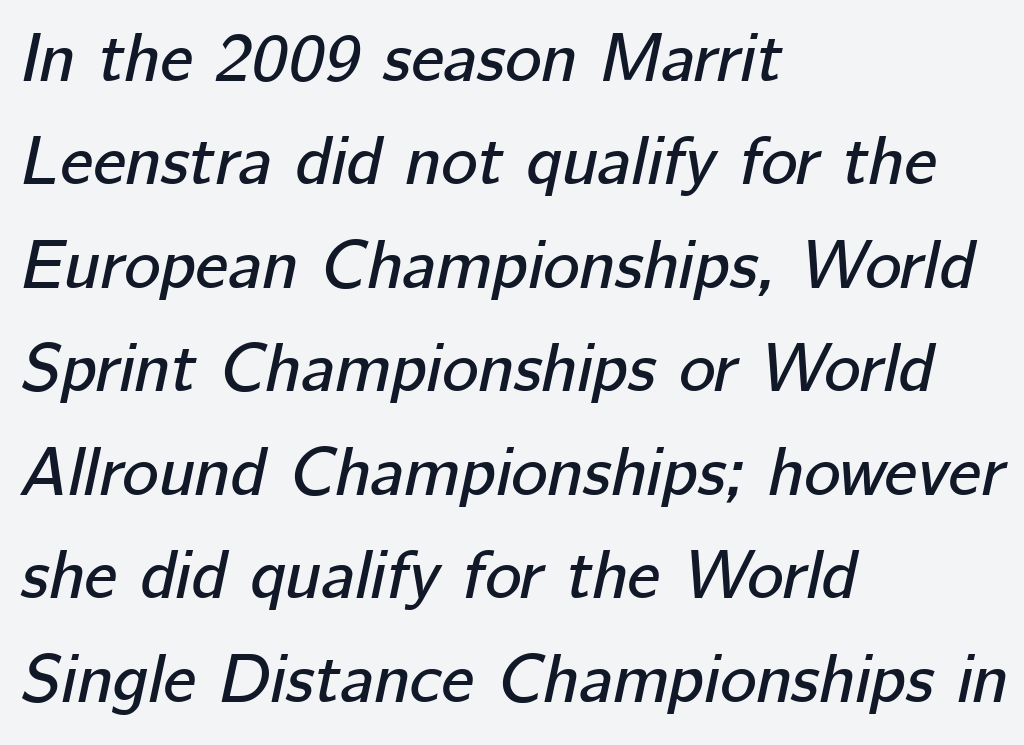
A typesetter would call this leading conventional body-copy spacing. The compositor pushed each line to the left boundary. Check under the words: just untouched page. Is the letter spacing exaggerated? No — it looks like the ordinary default. Each letter keeps its own natural width here, so spacing adapts to shape.
